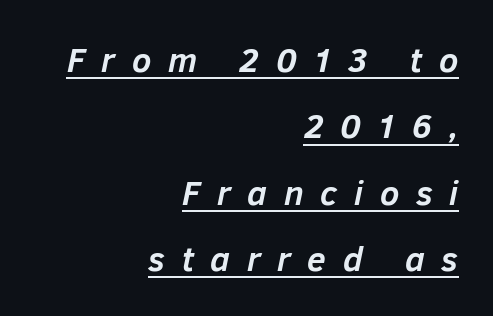
Q: Is the text bold? A: Yes.
Q: Is the text italic (slanted)? A: Yes, it leans right by about 12 degrees.
Q: Is the text underlined? A: Yes.
Q: How is the paragraph aligned? A: Right-aligned.
Q: Is the spacing between letters normal or unusually wide? A: Unusually wide.
Q: Is the spacing between lines tight, normal or loose? A: Loose.
Q: Width (condensed, normal, or wide)? A: Normal.
Q: Stroke contrast? A: Low.
Q: x-height? A: Medium.
Q: Monospaced? A: No.
